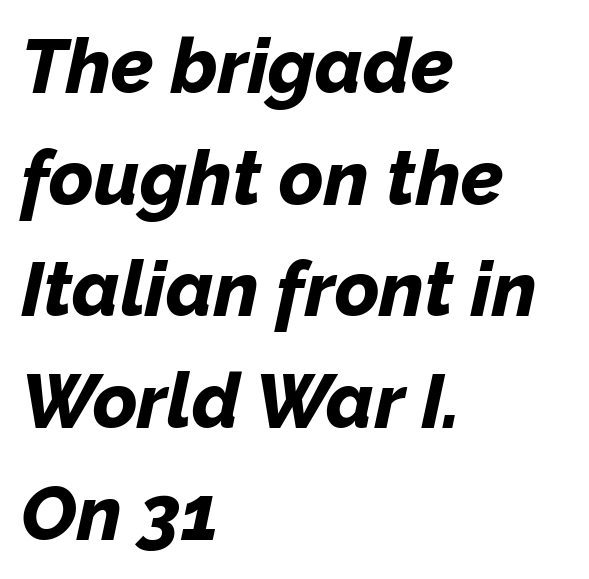
The image shows 76 px bold type, italic (leaning right); set left-aligned, normal line spacing (1.47x), normal letter spacing, not underlined; low stroke contrast and a medium x-height.
